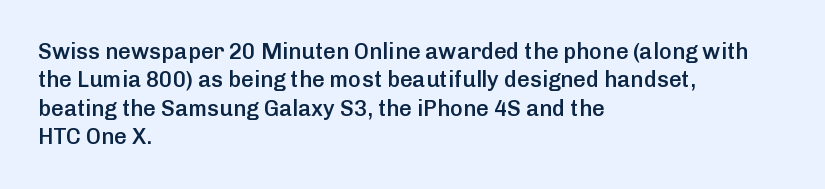
Tall strokes in this sample are plumb rather than angled. Caption: multi-line text, flush left, ragged right. Underline: absent. No extra tracking has been applied to these lines. The passage shown stacks its lines at a standard gap.
